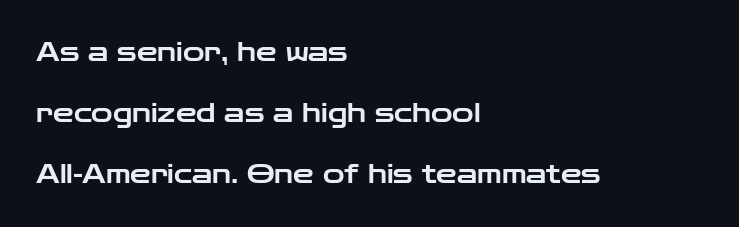
Q: Is the text italic (slanted)? A: No, it is upright.
Q: Is the text underlined? A: No.
Q: How is the paragraph aligned? A: Left-aligned.
Q: Is the spacing between letters normal or unusually wide? A: Normal.
Q: Is the spacing between lines tight, normal or loose? A: Loose.
